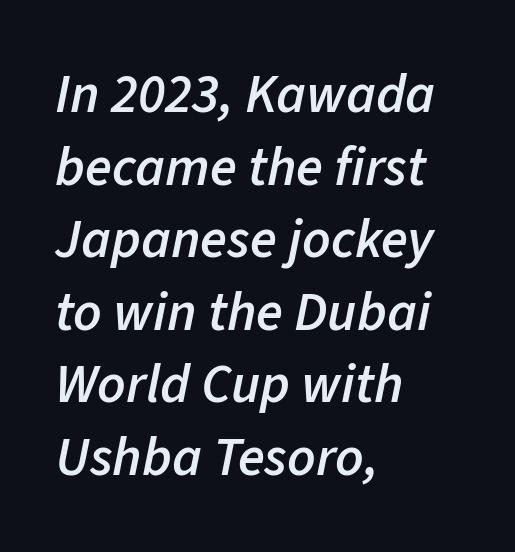
The lines in this sample share a left origin and differ only in where they stop. Successive baselines arrive at the customary interval. Type without underlining. You could not count columns in this text — the font is proportionally spaced. Is the type slanted? Yes — the strokes lean at a clear angle.
